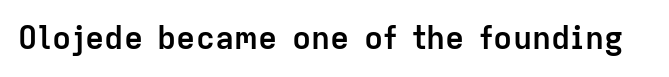
Q: Is the text bold? A: Yes.
Q: Is the text italic (slanted)? A: No, it is upright.
Q: Is the typeface a serif or a sans-serif typeface? A: Sans-serif.
Q: Is the text underlined? A: No.
Q: Is the spacing between letters normal or unusually wide? A: Normal.
Q: Width (condensed, normal, or wide)? A: Normal.
Q: Stroke contrast? A: Low.
Q: x-height? A: Medium.
Q: Monospaced? A: No.
